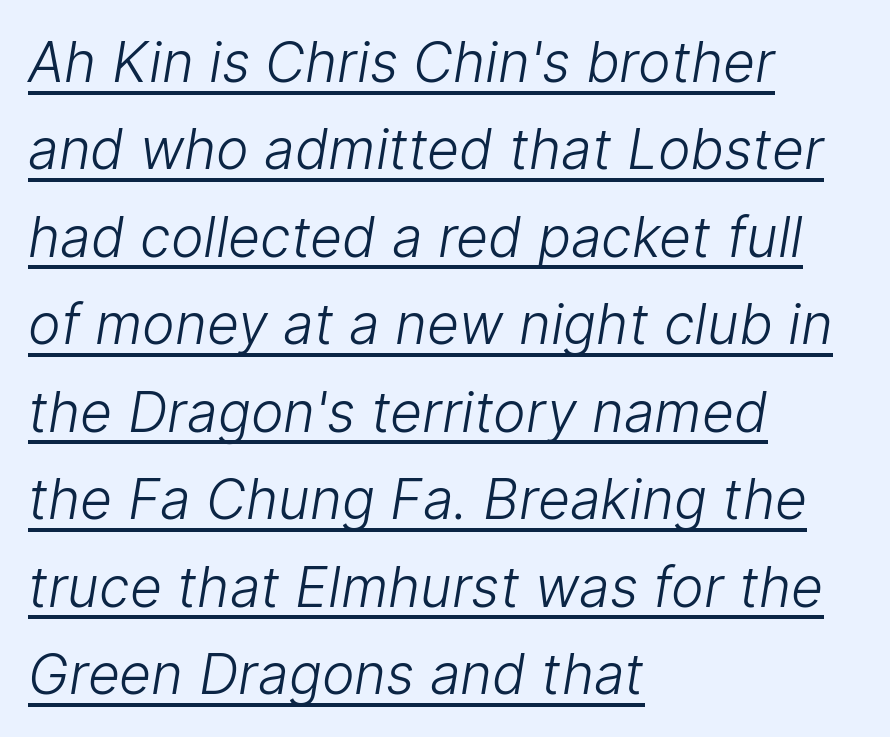
Q: Is the text bold? A: No.
Q: Is the typeface a serif or a sans-serif typeface? A: Sans-serif.
Q: Is the text underlined? A: Yes.
Q: How is the paragraph aligned? A: Left-aligned.
Q: Is the spacing between letters normal or unusually wide? A: Normal.
Q: Is the spacing between lines tight, normal or loose? A: Normal.
Q: Width (condensed, normal, or wide)? A: Normal.
Q: Stroke contrast? A: Low.
Q: x-height? A: Medium.
Q: Monospaced? A: No.
